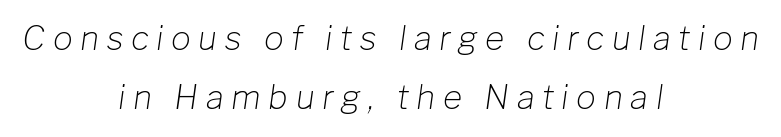
Notice how the stems are inclined rather than vertical — that's the hallmark of italics. A student would call this center alignment; a typographer would say set centered. Students, note that the glyphs here are deliberately spaced far apart. No chunkiness to these letters — they're not bold. The space beneath each line is pristine and unruled. These lines are rendered in a variable-pitch font.
